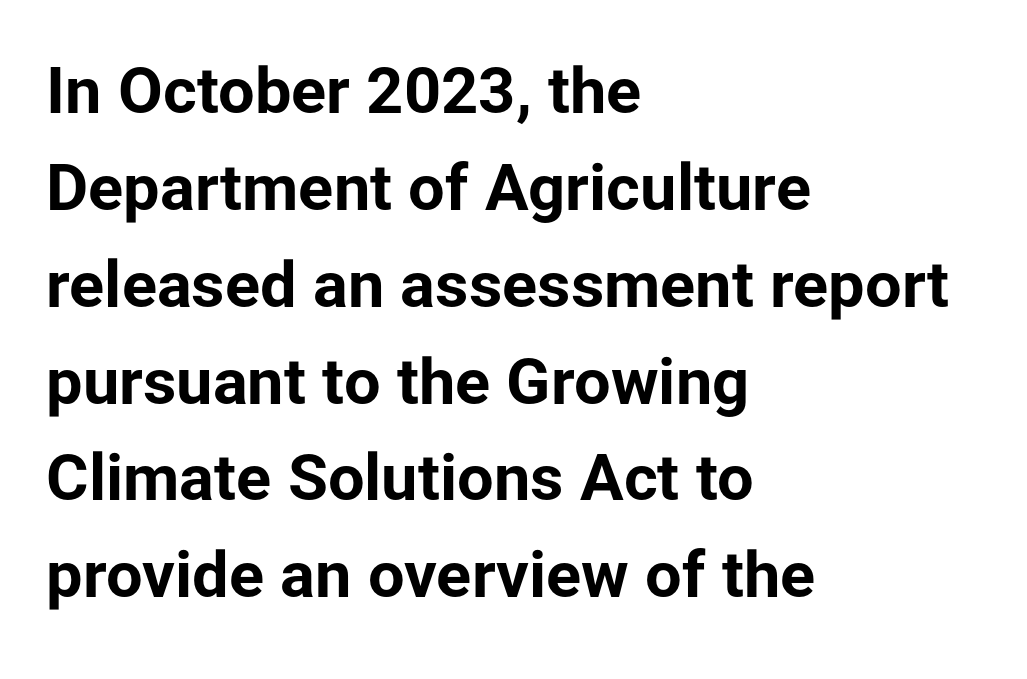
Q: Is the text bold? A: Yes.
Q: Is the text italic (slanted)? A: No, it is upright.
Q: Is the typeface a serif or a sans-serif typeface? A: Sans-serif.
Q: Is the text underlined? A: No.
Q: How is the paragraph aligned? A: Left-aligned.
Q: Is the spacing between letters normal or unusually wide? A: Normal.
Q: Is the spacing between lines tight, normal or loose? A: Normal.
Q: Width (condensed, normal, or wide)? A: Normal.
Q: Stroke contrast? A: Low.
Q: x-height? A: Medium.
Q: Monospaced? A: No.
